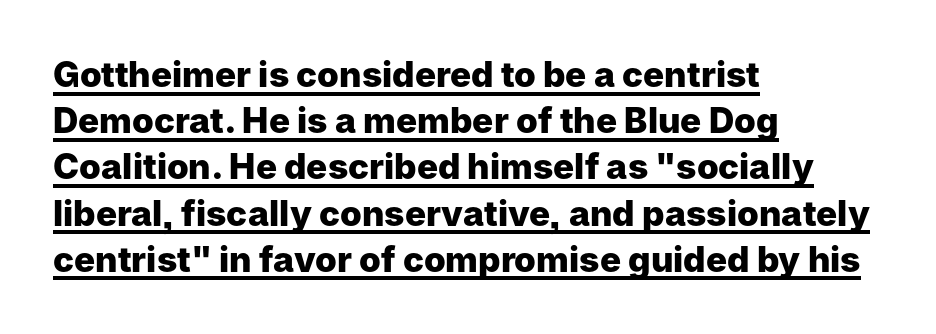
The image shows 35 px heavy sans-serif type, upright; set left-aligned, normal line spacing (1.32x), normal letter spacing, underlined; low stroke contrast and a medium x-height.
